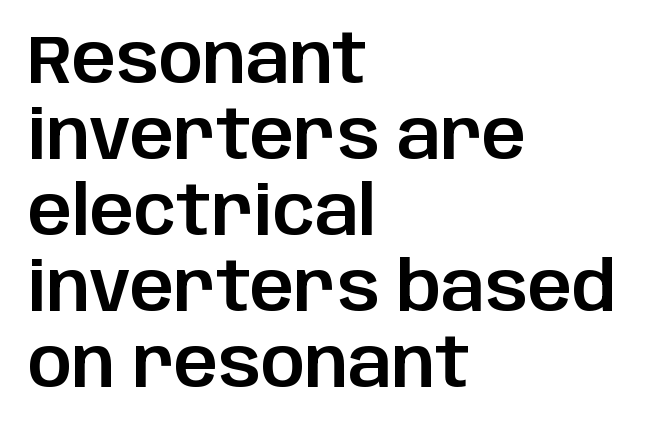
The space between consecutive lines is stingy. Does the type have serifs? No, each stem ends abruptly. A bare baseline throughout the passage. This is roman type, the default non-slanted kind.
